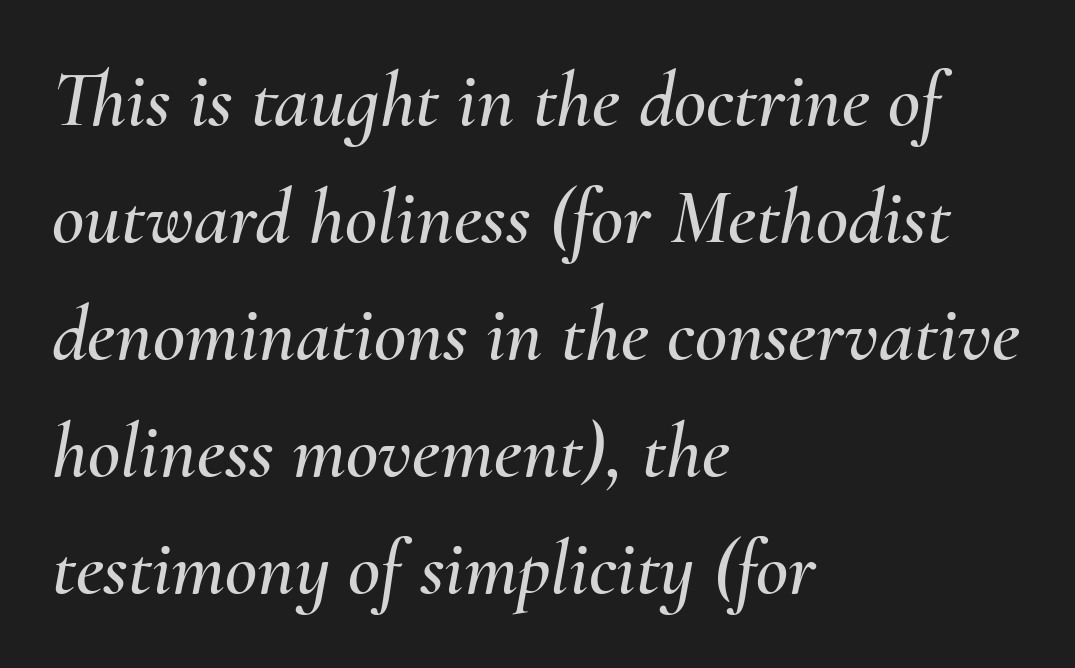
Q: Is the text italic (slanted)? A: Yes, it leans right by about 10 degrees.
Q: Is the text underlined? A: No.
Q: How is the paragraph aligned? A: Left-aligned.
Q: Is the spacing between letters normal or unusually wide? A: Normal.
Q: Is the spacing between lines tight, normal or loose? A: Normal.
Q: Width (condensed, normal, or wide)? A: Normal.
Q: Stroke contrast? A: Medium.
Q: x-height? A: Small.
Q: Monospaced? A: No.
